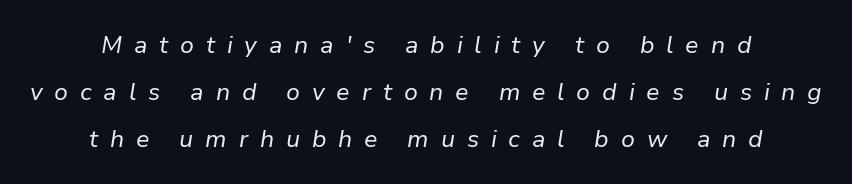
Q: Is the text bold? A: No.
Q: Is the text italic (slanted)? A: Yes, it leans right by about 9 degrees.
Q: Is the text underlined? A: No.
Q: How is the paragraph aligned? A: Centered.
Q: Is the spacing between letters normal or unusually wide? A: Unusually wide.
Q: Is the spacing between lines tight, normal or loose? A: Loose.
